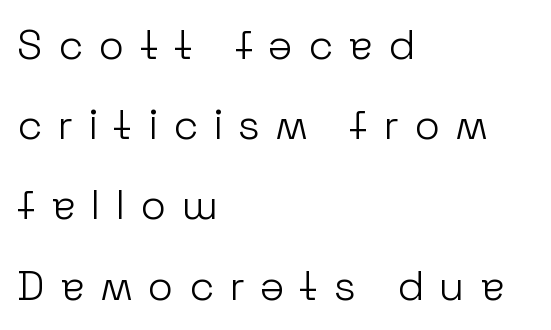
Horizontal bands of white between lines are thick stripes. Each letter's strokes conclude bluntly, with no projecting serifs. Caption: expanded tracking, letters set apart. You can tell it's not italic because the verticals are truly vertical.
